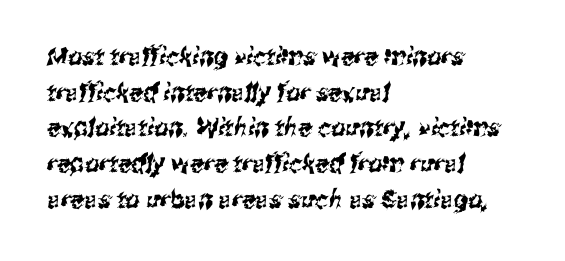
The image shows 25 px text type; set left-aligned, normal line spacing (1.43x), normal letter spacing, not underlined.
